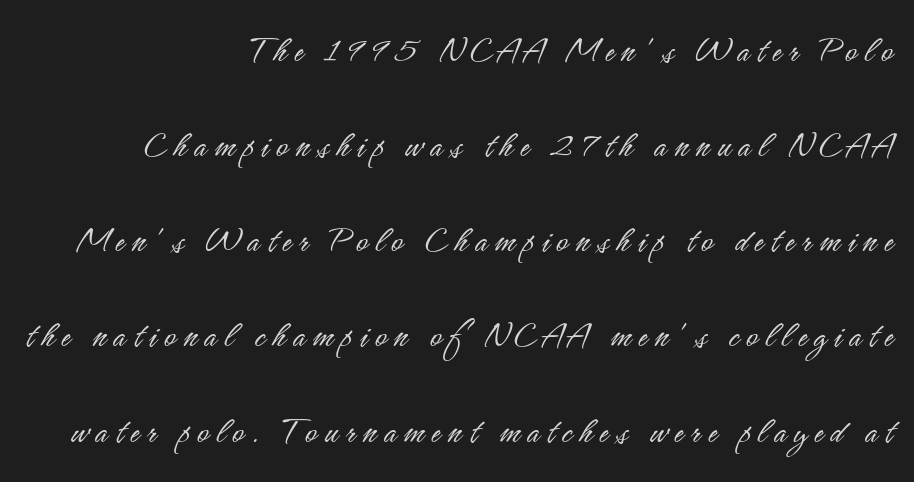
The image shows 39 px light, condensed sans-serif type; set right-aligned, loose line spacing (2.44x), not underlined; low stroke contrast and a small x-height.
